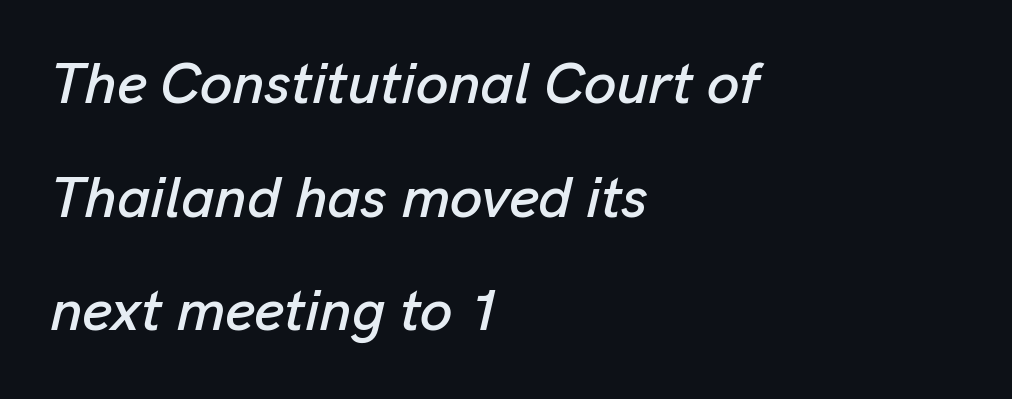
The passage shown is typed in a proportional face where columns would drift. Nobody touched the tracking dial on this one. The rendering uses a large line-height, opening up the rows. It's the slanting kind of type. The area under the type is left untouched.
